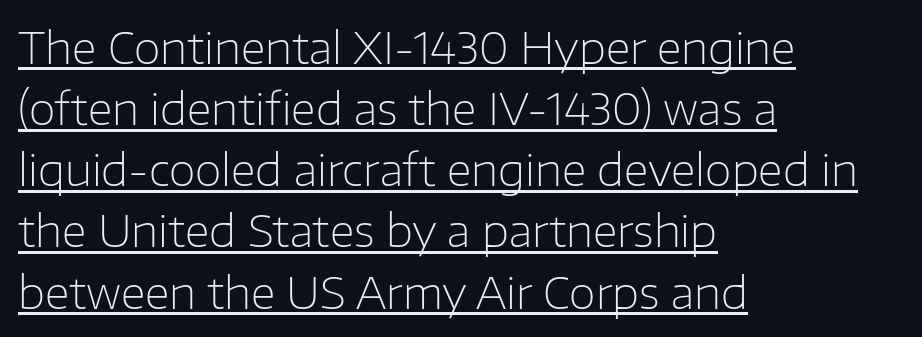
Q: Is the text bold? A: No.
Q: Is the text italic (slanted)? A: No, it is upright.
Q: Is the typeface a serif or a sans-serif typeface? A: Sans-serif.
Q: Is the text underlined? A: Yes.
Q: How is the paragraph aligned? A: Left-aligned.
Q: Is the spacing between letters normal or unusually wide? A: Normal.
Q: Is the spacing between lines tight, normal or loose? A: Normal.
Q: Width (condensed, normal, or wide)? A: Normal.
Q: Stroke contrast? A: Low.
Q: x-height? A: Medium.
Q: Monospaced? A: No.
